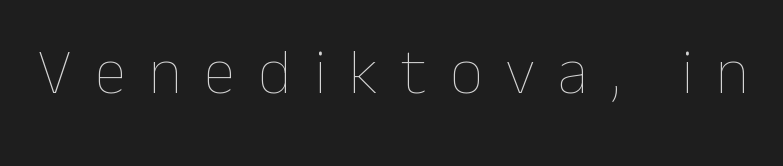
The string is rendered with underlining switched off. It's the straight-up-and-down kind of type. Look at the tracking — it's clearly loosened, letters drifting apart. The characters are drawn with everyday or finer stroke widths. The letters advance in unequal steps, a hallmark of proportional type.
